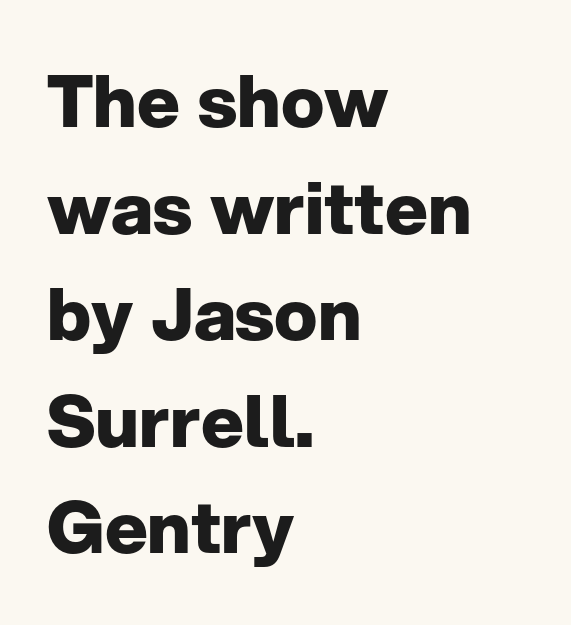
The image shows 72 px heavy sans-serif type, upright; set left-aligned, normal line spacing (1.48x), normal letter spacing, not underlined; low stroke contrast and a medium x-height.
